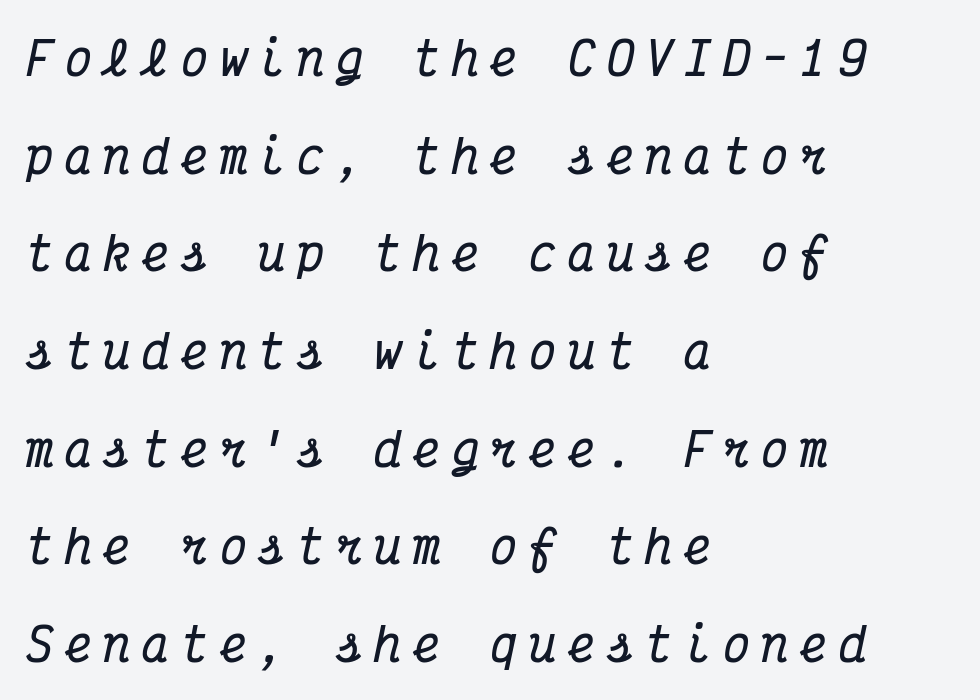
Q: Is the text bold? A: Yes.
Q: Is the text italic (slanted)? A: Yes, it leans right by about 12 degrees.
Q: Is the typeface a serif or a sans-serif typeface? A: Serif.
Q: Is the text underlined? A: No.
Q: How is the paragraph aligned? A: Left-aligned.
Q: Is the spacing between letters normal or unusually wide? A: Unusually wide.
Q: Is the spacing between lines tight, normal or loose? A: Loose.
Q: Width (condensed, normal, or wide)? A: Condensed.
Q: Stroke contrast? A: Medium.
Q: x-height? A: Medium.
Q: Monospaced? A: Yes.
